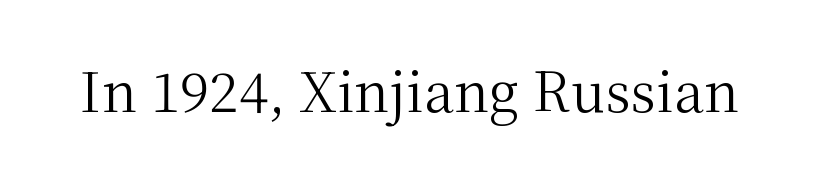
Q: Is the text bold? A: No.
Q: Is the text italic (slanted)? A: No, it is upright.
Q: Is the typeface a serif or a sans-serif typeface? A: Serif.
Q: Is the text underlined? A: No.
Q: Is the spacing between letters normal or unusually wide? A: Normal.
Q: Width (condensed, normal, or wide)? A: Normal.
Q: Stroke contrast? A: Medium.
Q: x-height? A: Medium.
Q: Monospaced? A: No.
